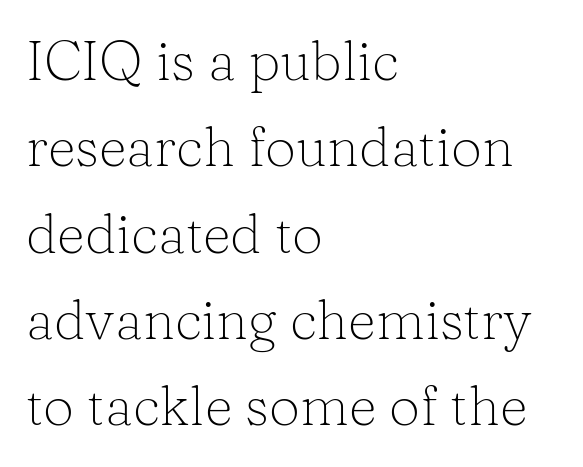
Q: Is the text bold? A: No.
Q: Is the text italic (slanted)? A: No, it is upright.
Q: Is the typeface a serif or a sans-serif typeface? A: Serif.
Q: Is the text underlined? A: No.
Q: How is the paragraph aligned? A: Left-aligned.
Q: Is the spacing between letters normal or unusually wide? A: Normal.
Q: Is the spacing between lines tight, normal or loose? A: Normal.
Q: Width (condensed, normal, or wide)? A: Normal.
Q: Stroke contrast? A: Low.
Q: x-height? A: Medium.
Q: Monospaced? A: No.
